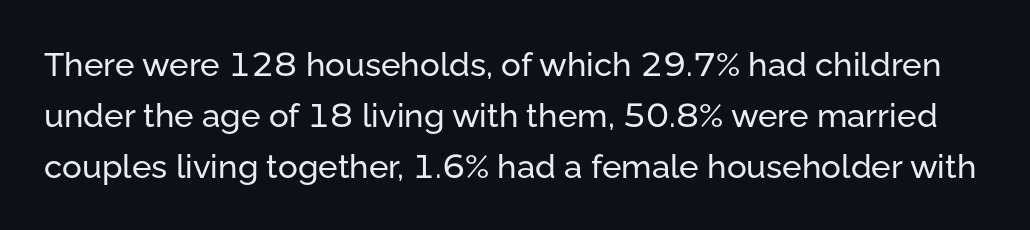
The image shows 33 px sans-serif type, upright; set normal line spacing (1.54x), normal letter spacing, not underlined; low stroke contrast and a medium x-height.
